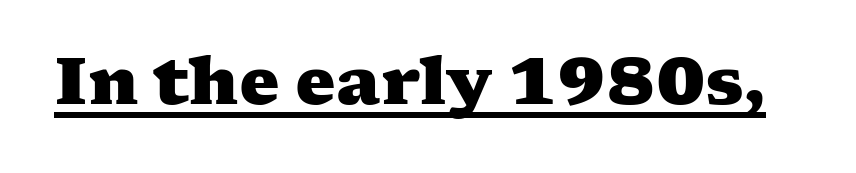
There is no visible air inserted between adjacent glyphs. The face used here has the dense, thick strokes of a bold. What kind of face is this? One with serifs. A typesetter would call this proportional, since set widths differ per character. Check the space under the baseline: a stroke is drawn there.
